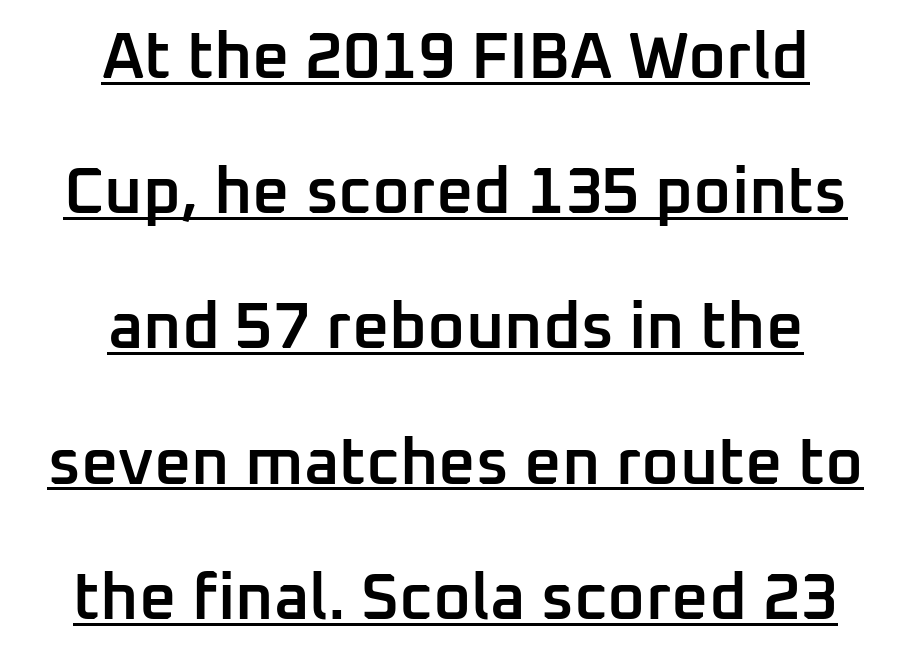
{"serif": "no", "italic": "no", "bold": "semi", "weight": "semibold", "width": "normal", "stroke_contrast": "low", "x_height": "medium", "monospaced": "no", "underline": "yes", "align": "center", "line_spacing": "loose", "line_spacing_ratio": 2.08, "letter_spacing": "normal", "letter_spacing_em": 0.0, "glyph_px": 65}
